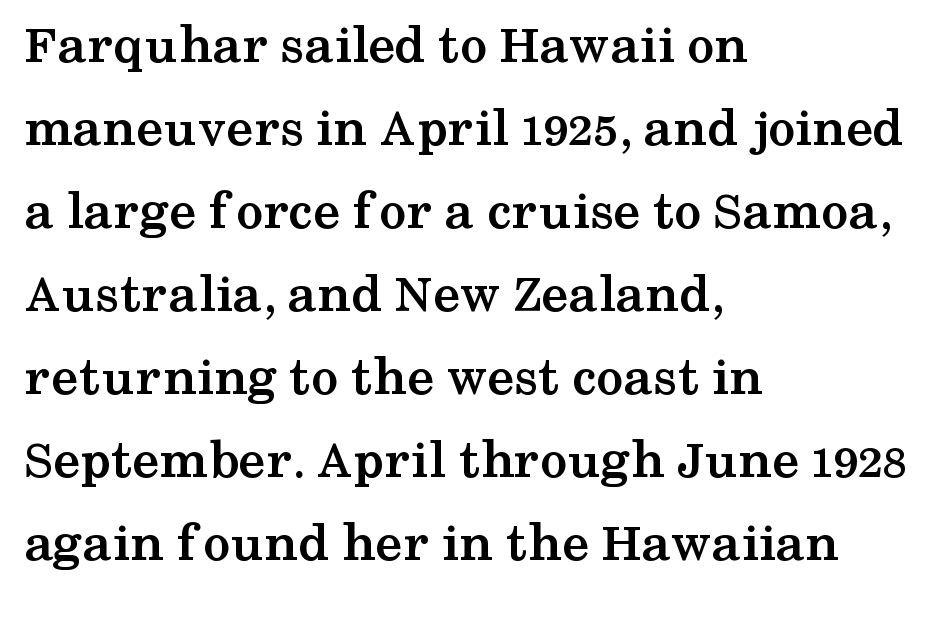
{"serif": "yes", "italic": "no", "bold": "yes", "weight": "semibold", "width": "wide", "stroke_contrast": "medium", "x_height": "medium", "monospaced": "no", "underline": "no", "align": "left", "line_spacing": "normal", "line_spacing_ratio": 1.51, "letter_spacing": "normal", "letter_spacing_em": 0.0, "glyph_px": 55}
